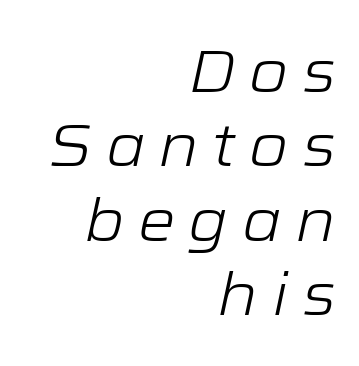
Q: Is the text bold? A: No.
Q: Is the text italic (slanted)? A: Yes, it leans right by about 12 degrees.
Q: Is the text underlined? A: No.
Q: How is the paragraph aligned? A: Right-aligned.
Q: Is the spacing between letters normal or unusually wide? A: Unusually wide.
Q: Width (condensed, normal, or wide)? A: Wide.
Q: Stroke contrast? A: Low.
Q: x-height? A: Medium.
Q: Monospaced? A: No.
